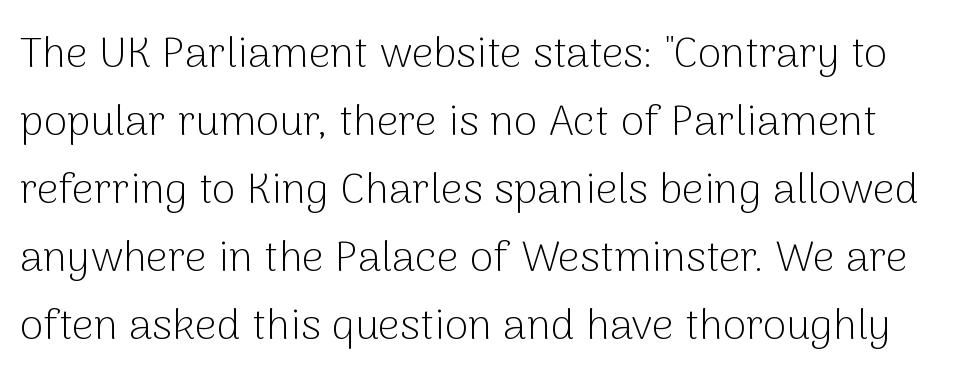
Q: Is the text bold? A: No.
Q: Is the text italic (slanted)? A: No, it is upright.
Q: Is the typeface a serif or a sans-serif typeface? A: Sans-serif.
Q: Is the text underlined? A: No.
Q: Is the spacing between letters normal or unusually wide? A: Normal.
Q: Is the spacing between lines tight, normal or loose? A: Normal.
Q: Width (condensed, normal, or wide)? A: Normal.
Q: Stroke contrast? A: Low.
Q: x-height? A: Medium.
Q: Monospaced? A: No.
